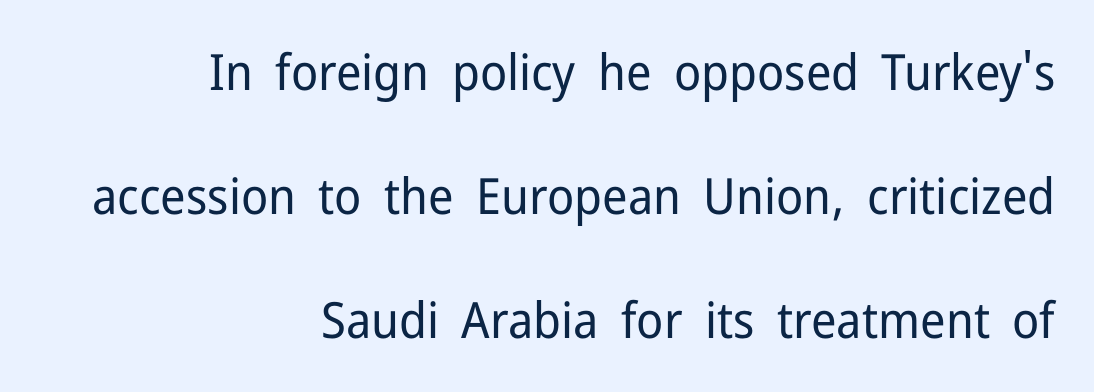
Is this a sans? Yes — the strokes have no serifs. The strokes are not fattened; the text isn't bold. A clean baseline with only descenders dipping below it. In terms of leading, this rendering errs on the spacious side.
